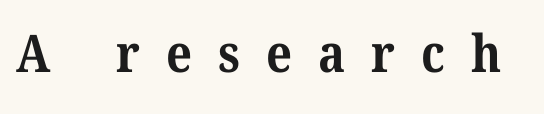
The image shows 52 px bold serif type; set unusually wide letter spacing (+0.5 em), not underlined; medium stroke contrast and a medium x-height.
